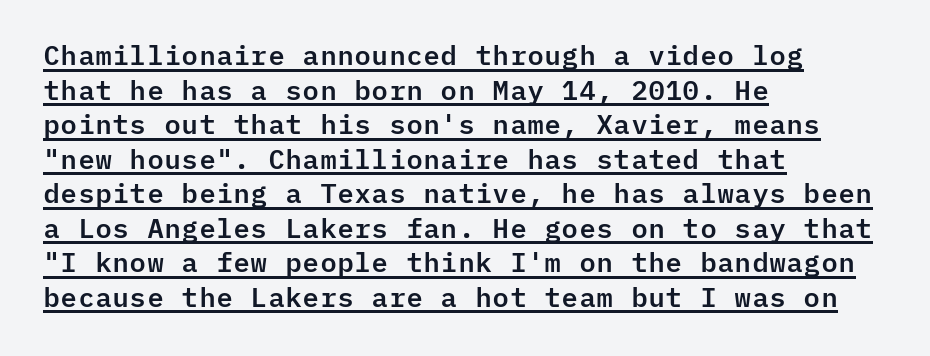
Every stem runs plumb, perpendicular to the baseline. What decoration does the sample have? An underline. Notice how descenders clear the ascenders below comfortably — that's standard leading. These lines stack with their left ends in a neat column. Honestly, the letter spacing is just normal — you wouldn't notice it.
